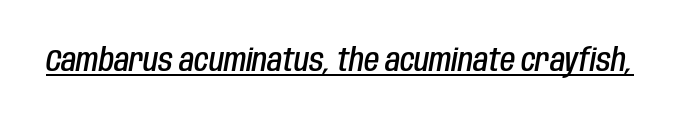
Q: Is the text bold? A: Semi-bold.
Q: Is the text italic (slanted)? A: Yes, it leans right by about 10 degrees.
Q: Is the text underlined? A: Yes.
Q: Is the spacing between letters normal or unusually wide? A: Normal.
Q: Width (condensed, normal, or wide)? A: Condensed.
Q: Stroke contrast? A: Low.
Q: x-height? A: Large.
Q: Monospaced? A: No.
